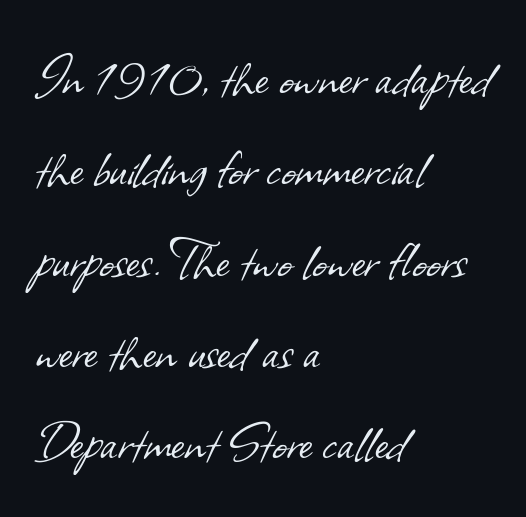
Standard letterfit; no display-style spreading of the glyphs. The passage is arranged the way most books set body copy — flush left. Does the type have serifs? No, each stem ends abruptly. The characters are drawn with everyday or finer stroke widths. In terms of leading, this rendering sits right in the middle. Do the characters align in a grid? No, the font is proportional.
